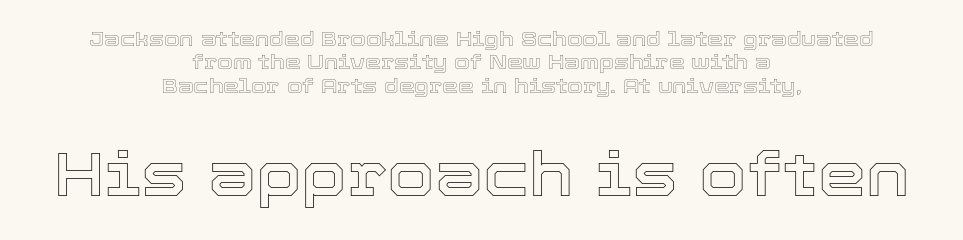
The image shows 61 px text type, upright; set centered, line spacing 1.17x, normal letter spacing, not underlined; the second (bottom) block is 3.05x larger; a medium x-height.
